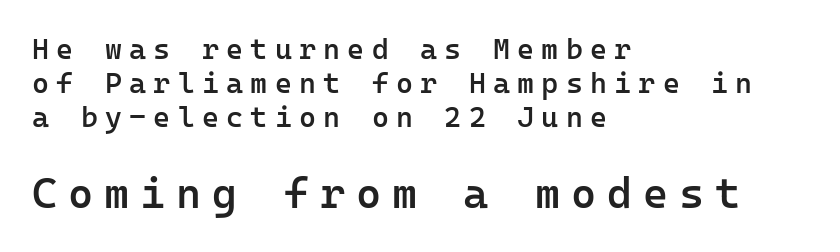
Horizontally, the lines are justified to the leading edge only. Tracking here is generous; glyphs stand well apart from one another. On the weight axis this lands at semibold, roughly 600. The baseline area is clear. No italicization has been applied; the sample stays upright.
